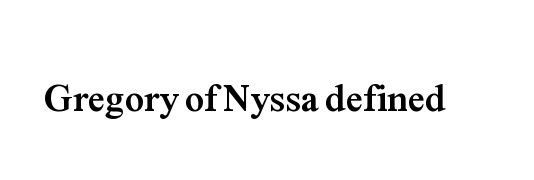
{"serif": "yes", "italic": "no", "bold": "yes", "weight": "semibold", "width": "normal", "stroke_contrast": "medium", "x_height": "medium", "monospaced": "no", "underline": "no", "letter_spacing": "normal", "letter_spacing_em": 0.0, "glyph_px": 38}
